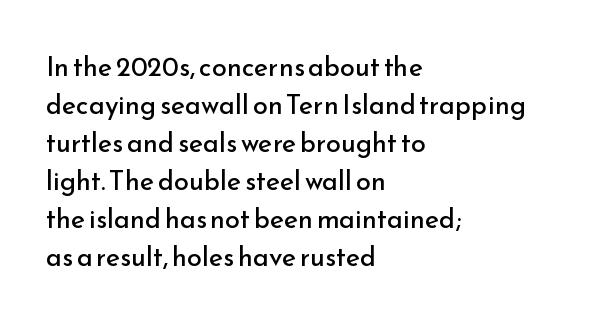
The designer left line spacing at the default. A classic flush-left, rag-right setting is used for this passage. The font sits on the lighter half of the weight spectrum, regular included. The letters stand straight up with perfectly vertical stems. No word sits above an underline.
